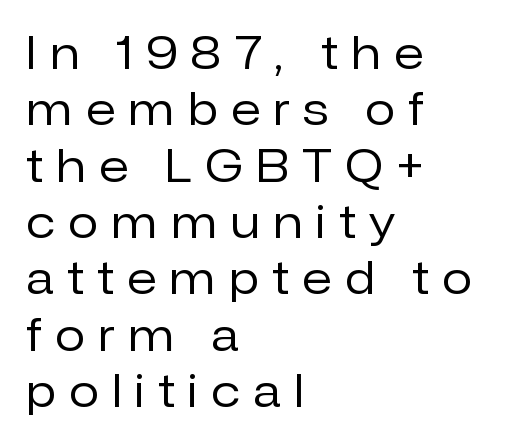
The image shows 44 px regular-weight sans-serif type, upright; set left-aligned, normal line spacing (1.28x), unusually wide letter spacing (+0.31 em), not underlined; low stroke contrast and a medium x-height.
